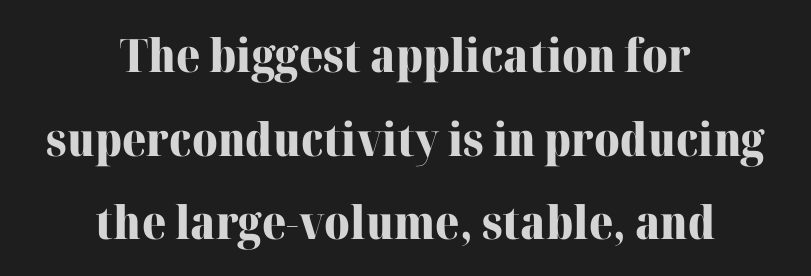
Q: Is the text bold? A: Yes.
Q: Is the text italic (slanted)? A: No, it is upright.
Q: Is the typeface a serif or a sans-serif typeface? A: Serif.
Q: Is the text underlined? A: No.
Q: How is the paragraph aligned? A: Centered.
Q: Is the spacing between letters normal or unusually wide? A: Normal.
Q: Width (condensed, normal, or wide)? A: Normal.
Q: Stroke contrast? A: High.
Q: x-height? A: Medium.
Q: Monospaced? A: No.
